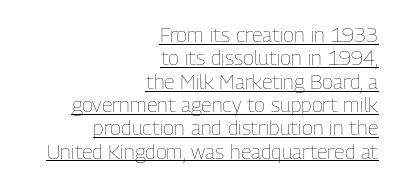
The image shows 21 px text type, upright; set right-aligned, tight line spacing (1.11x), normal letter spacing, underlined.
